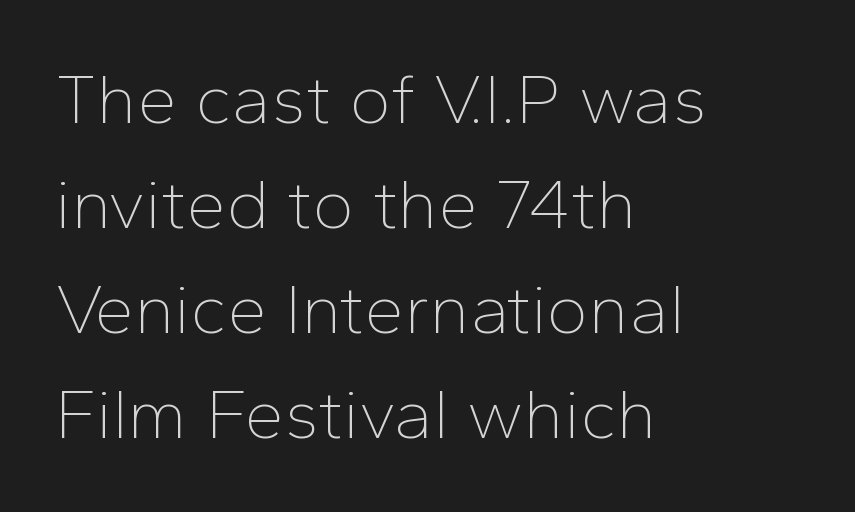
Q: Is the text bold? A: No.
Q: Is the text italic (slanted)? A: No, it is upright.
Q: Is the typeface a serif or a sans-serif typeface? A: Sans-serif.
Q: Is the text underlined? A: No.
Q: How is the paragraph aligned? A: Left-aligned.
Q: Is the spacing between letters normal or unusually wide? A: Normal.
Q: Is the spacing between lines tight, normal or loose? A: Normal.
Q: Width (condensed, normal, or wide)? A: Normal.
Q: Stroke contrast? A: Low.
Q: x-height? A: Medium.
Q: Monospaced? A: No.
